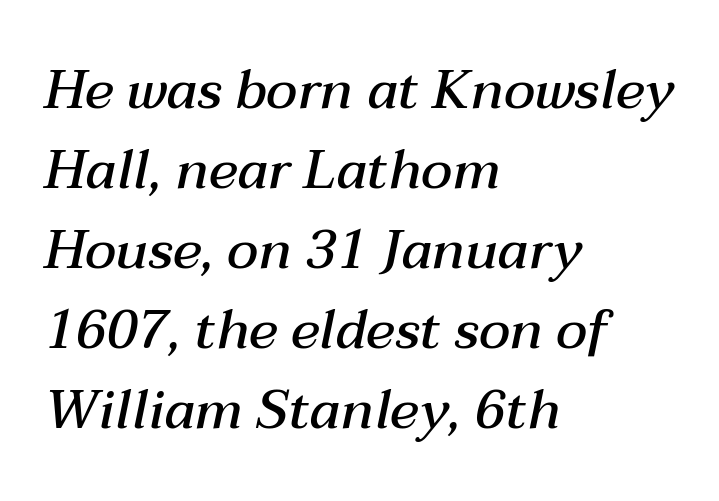
The image shows 54 px semibold type, italic (leaning right); set left-aligned, normal line spacing (1.48x), normal letter spacing, not underlined; medium stroke contrast and a medium x-height.
